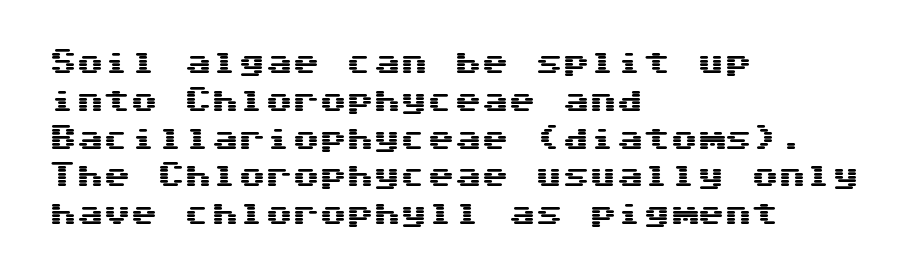
{"italic": "no", "underline": "no", "align": "left", "line_spacing": "normal", "line_spacing_ratio": 1.4, "letter_spacing": "normal", "letter_spacing_em": 0.0, "glyph_px": 27}
